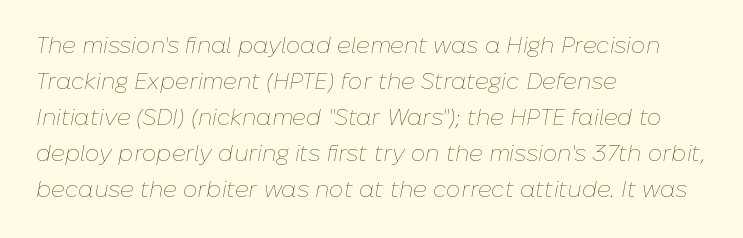
The image shows 23 px text type, italic (leaning right); set left-aligned, normal line spacing (1.56x), normal letter spacing, not underlined.
